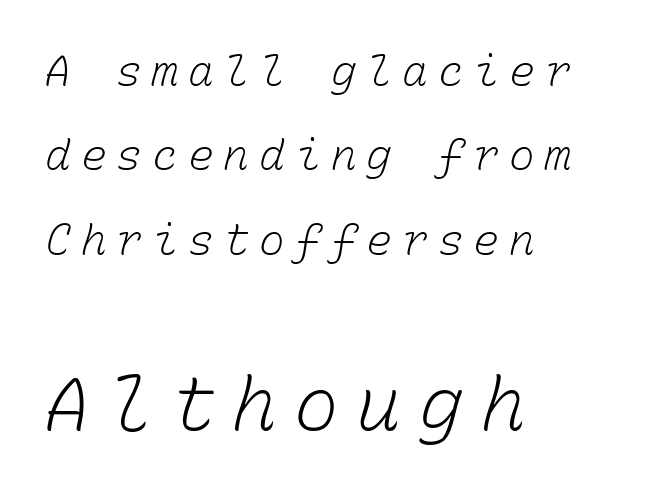
The image shows 75 px light type, monospaced; set left-aligned, loose line spacing (1.96x), unusually wide letter spacing (+0.23 em), not underlined; the second (bottom) block is 1.74x larger; low stroke contrast and a medium x-height.
